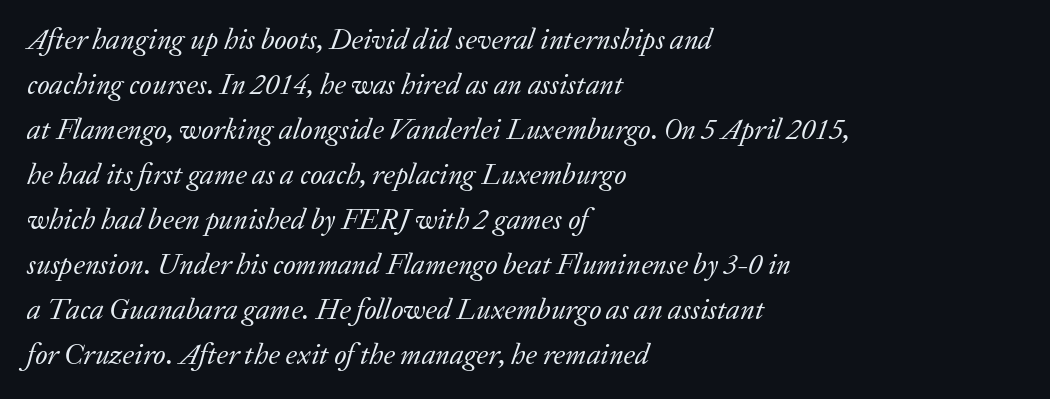
{"serif": "yes", "italic": "yes", "lean": "right", "slant_degrees": 20, "bold": "no", "weight": "regular", "width": "normal", "stroke_contrast": "low", "x_height": "medium", "monospaced": "no", "underline": "no", "align": "left", "line_spacing": "normal", "line_spacing_ratio": 1.55, "letter_spacing": "normal", "letter_spacing_em": 0.0, "glyph_px": 29}
